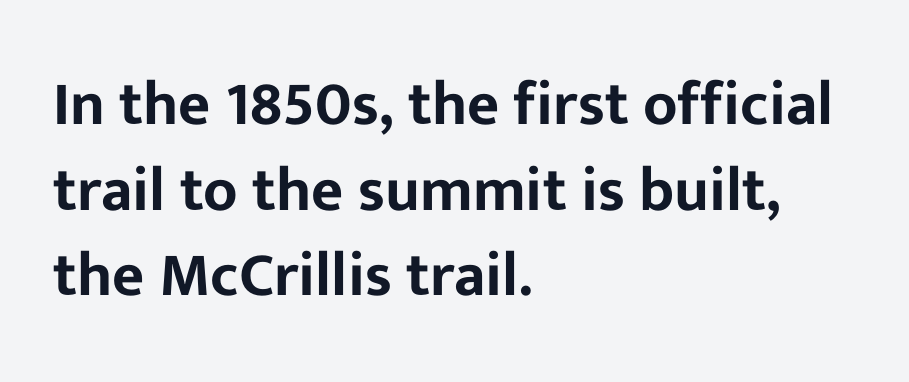
Spacing verdict: proportional, widths tailored to each character. The rendering anchors every line to the left-hand side. Stroke terminals: plain, sans-serif. Regular leading. The passage shown is not underscored anywhere.
